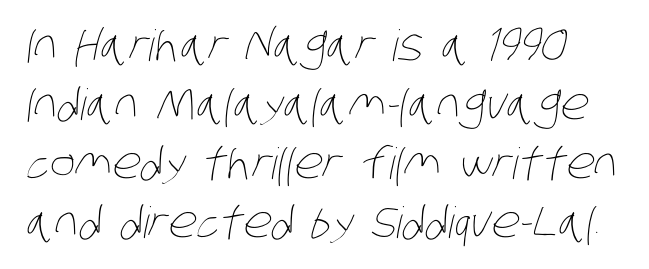
The image shows 43 px thin, condensed type; set left-aligned, normal line spacing (1.37x), normal letter spacing, not underlined; low stroke contrast and a large x-height.
